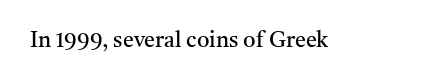
Q: Is the text bold? A: No.
Q: Is the text italic (slanted)? A: No, it is upright.
Q: Is the text underlined? A: No.
Q: Is the spacing between letters normal or unusually wide? A: Normal.
